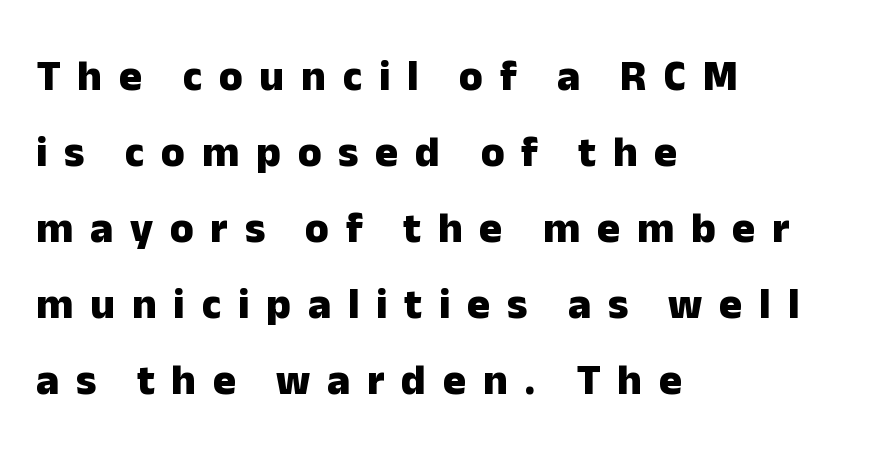
Substantial extra tracking has been applied to these lines. If you drew a ruler down the left edge, every line would touch it. Is there any slant? The stems are plumb. The rendering uses natural spacing where letterforms have individual widths. The words here are not underlined.
